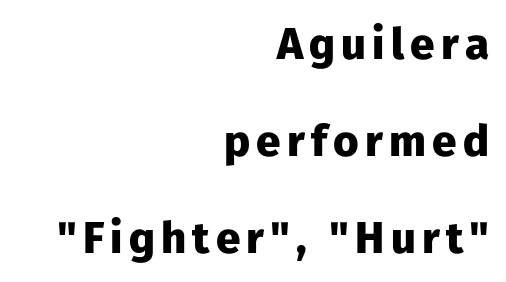
Teacher's note: observe the even right margin — that is flush-right alignment. The rendering shows plain stroke endings on the letterforms — a sans-serif design. Note the varied advance widths — an 'i' is clearly narrower than an 'm'. The sample has been set heavy, in full bold. The gap between lines stays unmarked. Ordinary non-slanted type is in use.
